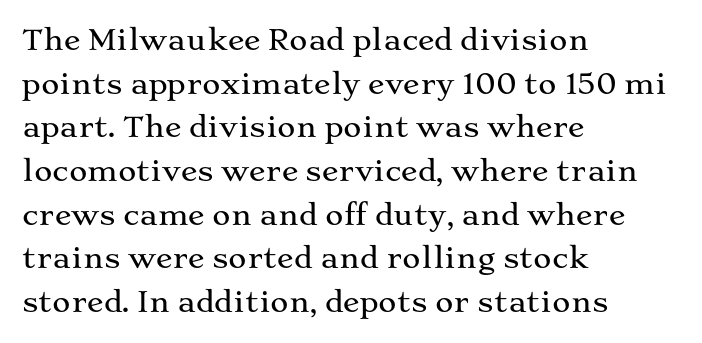
{"serif": "yes", "italic": "no", "width": "wide", "stroke_contrast": "medium", "x_height": "medium", "monospaced": "no", "underline": "no", "align": "left", "line_spacing": "normal", "line_spacing_ratio": 1.56, "letter_spacing": "normal", "letter_spacing_em": 0.0, "glyph_px": 28}
